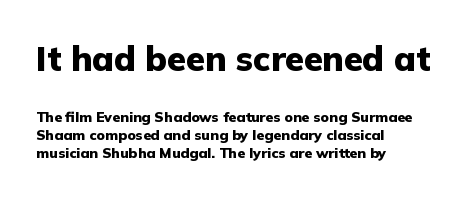
{"serif": "no", "italic": "no", "bold": "yes", "weight": "heavy", "width": "normal", "stroke_contrast": "low", "x_height": "medium", "monospaced": "no", "underline": "no", "align": "left", "line_spacing": "normal", "line_spacing_ratio": 1.29, "letter_spacing": "normal", "letter_spacing_em": 0.0, "larger_block": "first", "size_ratio": 2.43, "glyph_px": 34}
